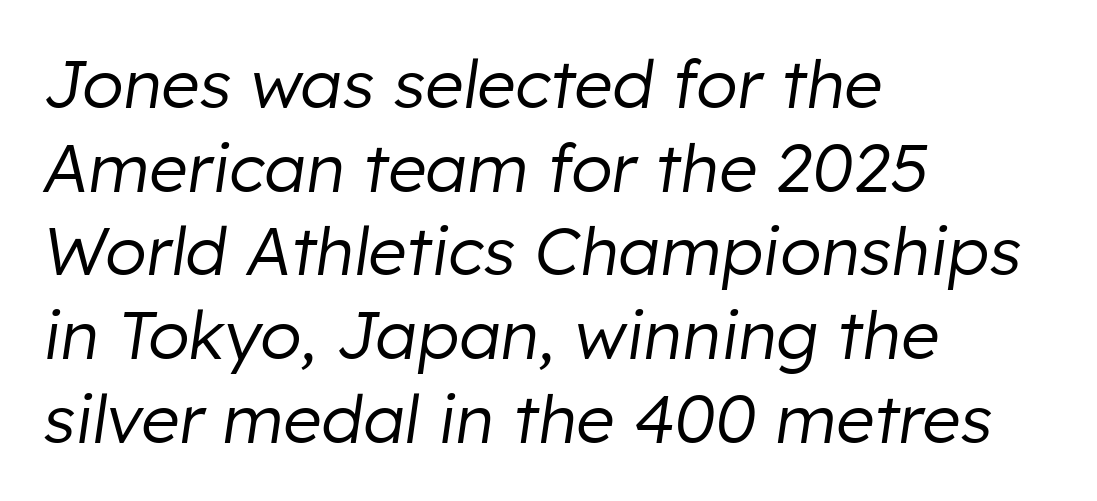
Q: Is the text bold? A: No.
Q: Is the text italic (slanted)? A: Yes, it leans right by about 8 degrees.
Q: Is the text underlined? A: No.
Q: How is the paragraph aligned? A: Left-aligned.
Q: Is the spacing between letters normal or unusually wide? A: Normal.
Q: Is the spacing between lines tight, normal or loose? A: Normal.
Q: Width (condensed, normal, or wide)? A: Normal.
Q: Stroke contrast? A: Low.
Q: x-height? A: Medium.
Q: Monospaced? A: No.
